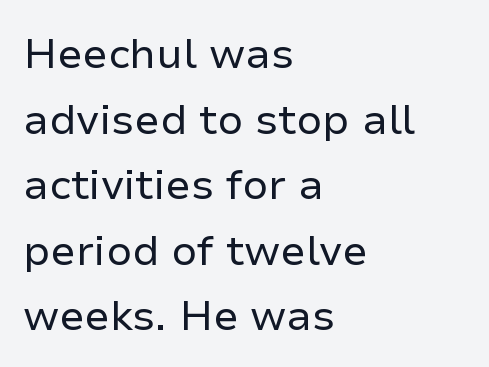
Q: Is the text bold? A: No.
Q: Is the text italic (slanted)? A: No, it is upright.
Q: Is the typeface a serif or a sans-serif typeface? A: Sans-serif.
Q: Is the text underlined? A: No.
Q: How is the paragraph aligned? A: Left-aligned.
Q: Is the spacing between letters normal or unusually wide? A: Normal.
Q: Is the spacing between lines tight, normal or loose? A: Normal.
Q: Width (condensed, normal, or wide)? A: Normal.
Q: Stroke contrast? A: Low.
Q: x-height? A: Medium.
Q: Monospaced? A: No.
